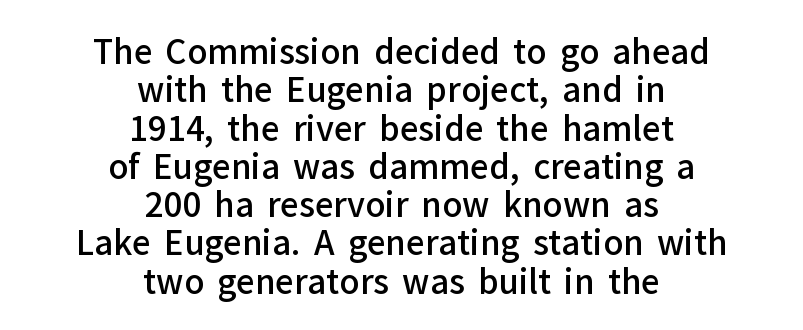
Q: Is the text bold? A: Semi-bold.
Q: Is the text italic (slanted)? A: No, it is upright.
Q: Is the typeface a serif or a sans-serif typeface? A: Sans-serif.
Q: Is the text underlined? A: No.
Q: How is the paragraph aligned? A: Centered.
Q: Is the spacing between letters normal or unusually wide? A: Normal.
Q: Width (condensed, normal, or wide)? A: Normal.
Q: Stroke contrast? A: Low.
Q: x-height? A: Medium.
Q: Monospaced? A: No.
